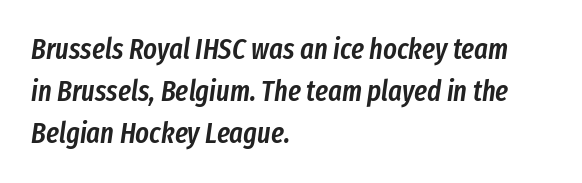
The axis of the letterforms is tilted away from vertical. Letters rest on an invisible, unmarked baseline. Layout note: lines flush left. Reading down the column, the eye jumps a familiar distance to each next line. Firm but not heavy-handed strokes: this text is semibold.
